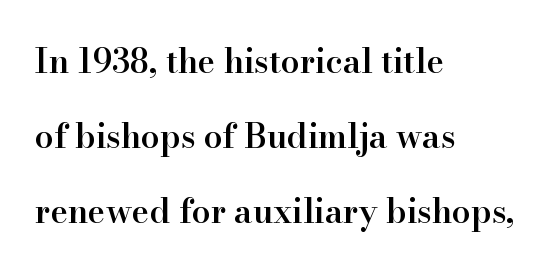
{"serif": "yes", "italic": "no", "bold": "semi", "weight": "semibold", "width": "normal", "stroke_contrast": "high", "x_height": "small", "monospaced": "no", "underline": "no", "align": "left", "line_spacing": "loose", "line_spacing_ratio": 2.27, "letter_spacing": "normal", "letter_spacing_em": 0.0, "glyph_px": 33}
